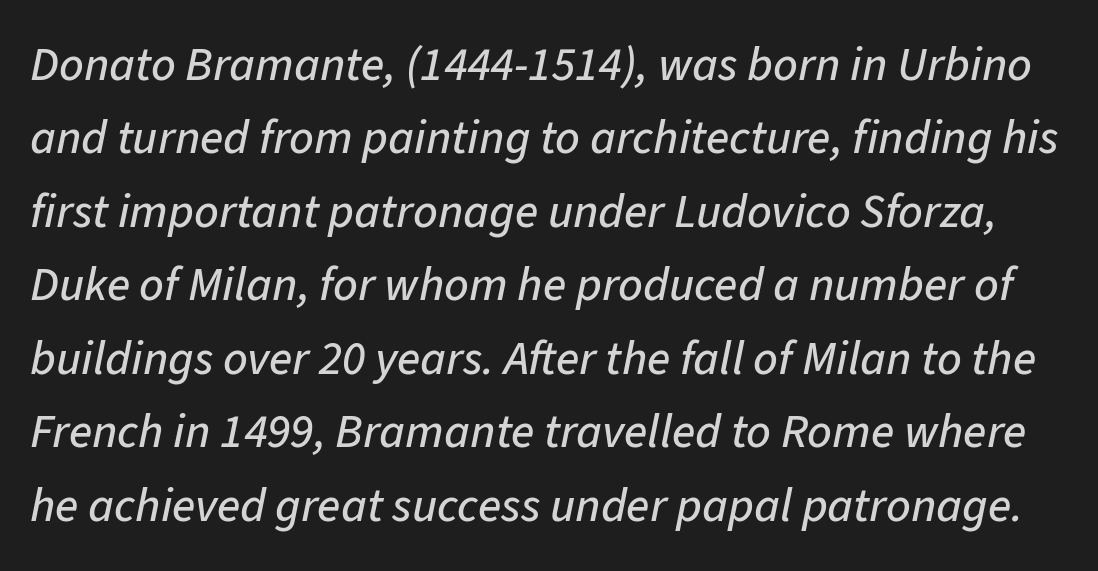
Q: Is the text italic (slanted)? A: Yes, it leans right by about 11 degrees.
Q: Is the text underlined? A: No.
Q: Is the spacing between letters normal or unusually wide? A: Normal.
Q: Is the spacing between lines tight, normal or loose? A: Normal.
Q: Width (condensed, normal, or wide)? A: Normal.
Q: Stroke contrast? A: Low.
Q: x-height? A: Medium.
Q: Monospaced? A: No.
